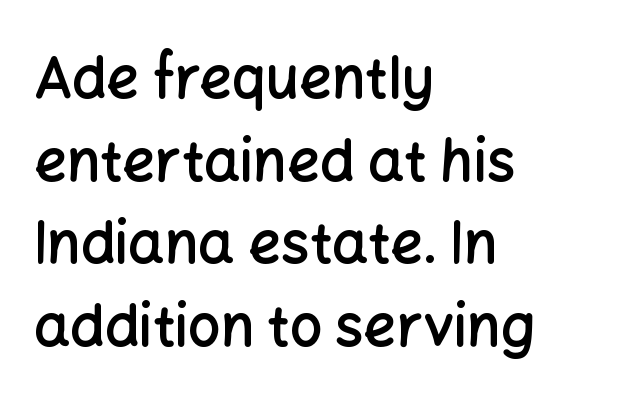
The image shows 57 px semibold sans-serif type, upright; set left-aligned, normal line spacing (1.45x), normal letter spacing, not underlined; low stroke contrast and a medium x-height.
